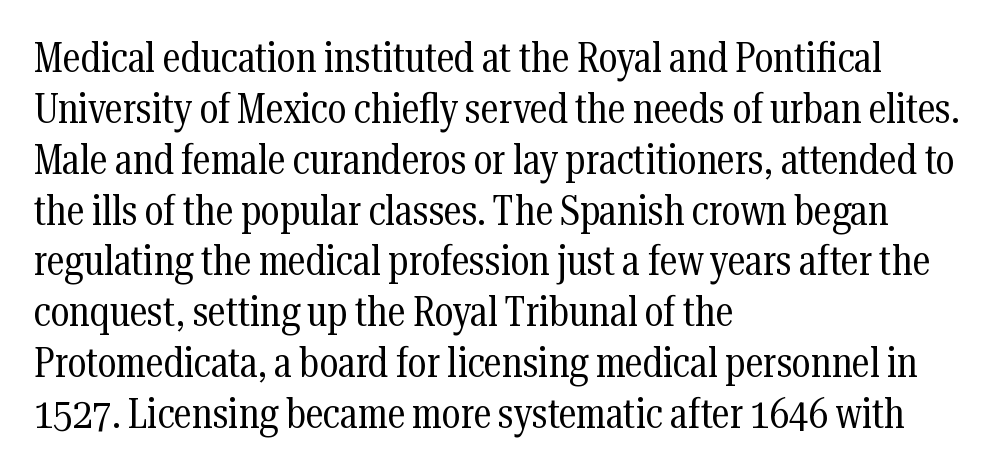
Q: Is the text bold? A: No.
Q: Is the text italic (slanted)? A: No, it is upright.
Q: Is the typeface a serif or a sans-serif typeface? A: Serif.
Q: Is the text underlined? A: No.
Q: How is the paragraph aligned? A: Left-aligned.
Q: Is the spacing between letters normal or unusually wide? A: Normal.
Q: Width (condensed, normal, or wide)? A: Condensed.
Q: Stroke contrast? A: Medium.
Q: x-height? A: Medium.
Q: Monospaced? A: No.
